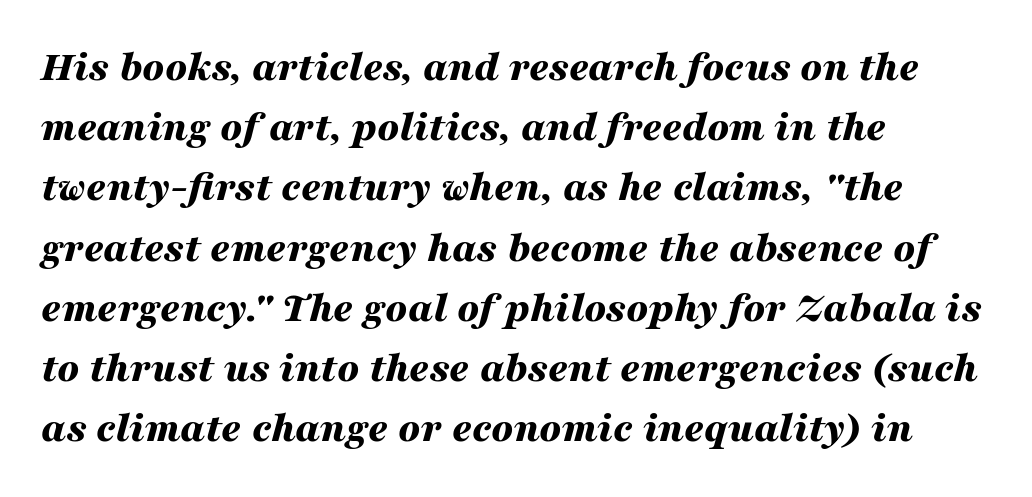
The image shows 43 px bold, wide type, italic (leaning right); set left-aligned, normal line spacing (1.4x), normal letter spacing, not underlined; medium stroke contrast and a medium x-height.
